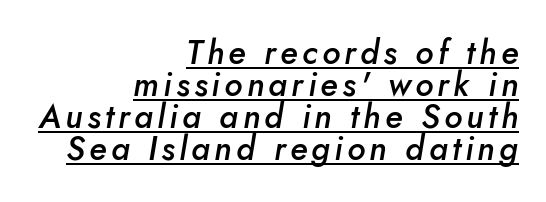
{"italic": "yes", "lean": "right", "slant_degrees": 10, "bold": "semi", "weight": "semibold", "width": "normal", "stroke_contrast": "low", "x_height": "small", "monospaced": "no", "underline": "yes", "align": "right", "line_spacing": "tight", "line_spacing_ratio": 0.97, "glyph_px": 33}
